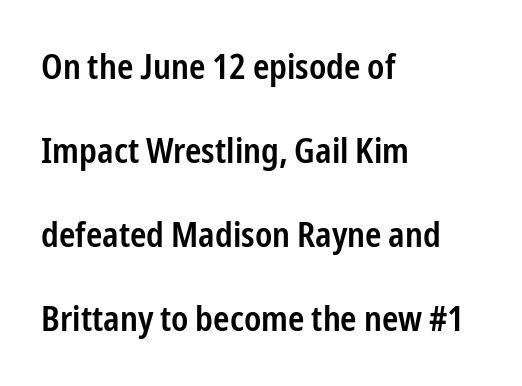
The image shows 35 px semibold, condensed sans-serif type, upright; set left-aligned, loose line spacing (2.4x), normal letter spacing, not underlined; low stroke contrast and a medium x-height.
